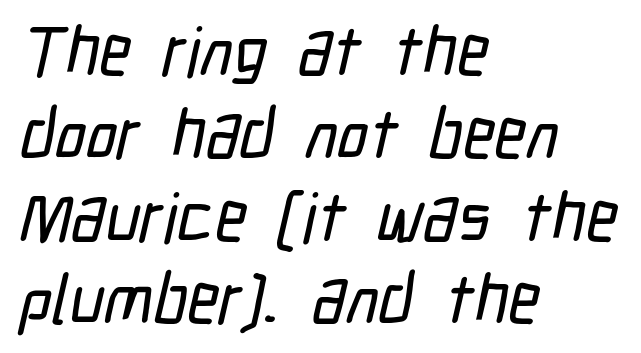
Each letter keeps its own natural width here, so spacing adapts to shape. The line texture is even and compact thanks to regular tracking. Short and long lines alike share a common starting point at left. Serifs: no, the terminals of the letterforms are clean.
